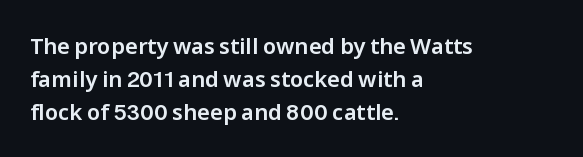
The image shows 22 px text type, upright; set left-aligned, normal line spacing (1.49x), normal letter spacing, not underlined.
